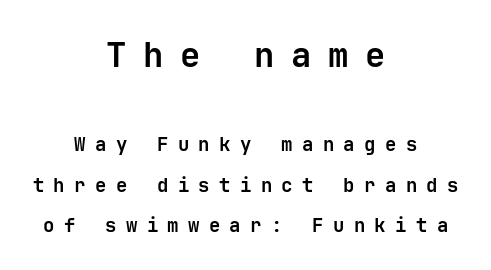
{"serif": "no", "italic": "no", "bold": "yes", "weight": "bold", "width": "normal", "stroke_contrast": "low", "x_height": "medium", "monospaced": "yes", "underline": "no", "align": "center", "line_spacing": "loose", "line_spacing_ratio": 2.12, "letter_spacing": "wide", "letter_spacing_em": 0.49, "larger_block": "first", "size_ratio": 1.79, "glyph_px": 34}
